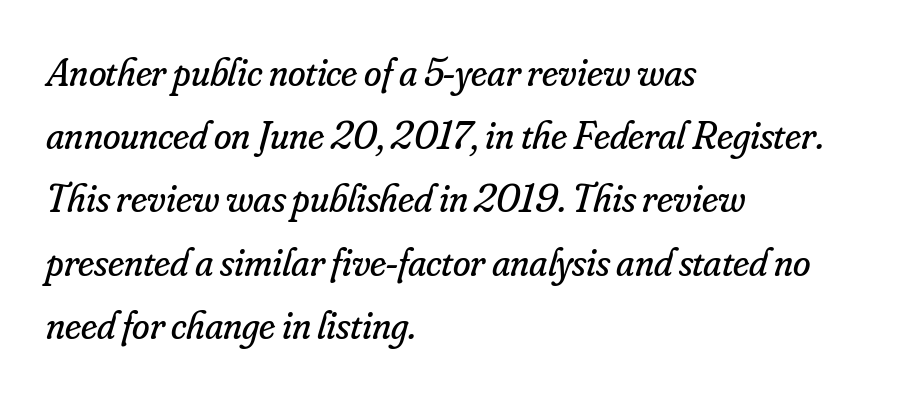
Compared with typical body copy, the letter spacing here is the same. Caption: face not bold, strokes unweighted. The letters advance in unequal steps, a hallmark of proportional type. This is serif lettering, the kind often seen in printed books.
